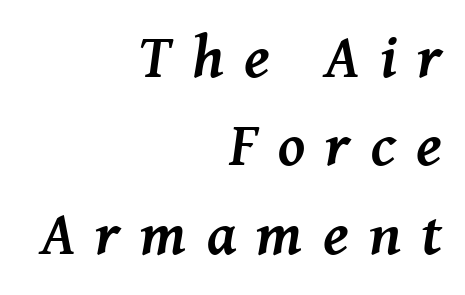
{"serif": "yes", "italic": "yes", "lean": "right", "slant_degrees": 8, "bold": "yes", "weight": "semibold", "width": "normal", "stroke_contrast": "medium", "x_height": "medium", "monospaced": "no", "underline": "no", "align": "right", "line_spacing": "normal", "line_spacing_ratio": 1.45, "letter_spacing": "wide", "letter_spacing_em": 0.33, "glyph_px": 61}
